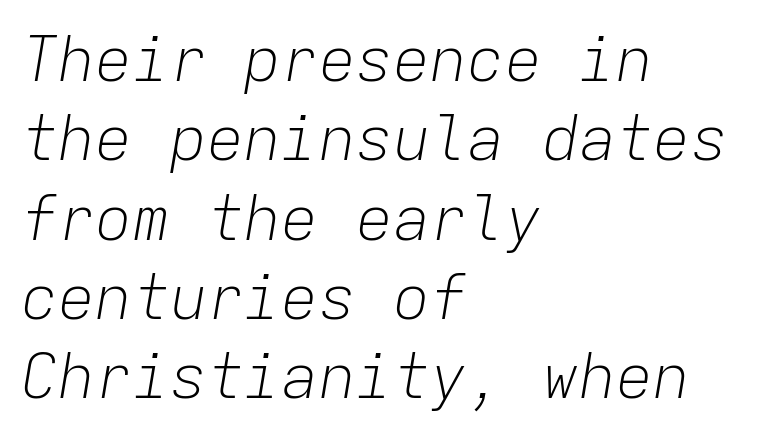
Q: Is the text bold? A: No.
Q: Is the text italic (slanted)? A: Yes, it leans right by about 9 degrees.
Q: Is the text underlined? A: No.
Q: How is the paragraph aligned? A: Left-aligned.
Q: Is the spacing between letters normal or unusually wide? A: Normal.
Q: Is the spacing between lines tight, normal or loose? A: Normal.
Q: Width (condensed, normal, or wide)? A: Normal.
Q: Stroke contrast? A: Low.
Q: x-height? A: Medium.
Q: Monospaced? A: Yes.
